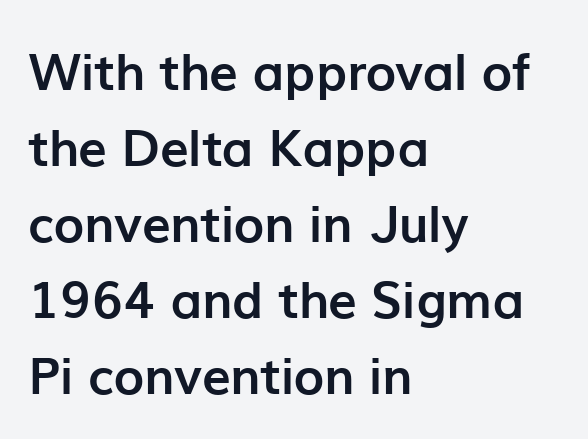
The image shows 51 px semibold sans-serif type, upright; set left-aligned, normal line spacing (1.49x), normal letter spacing, not underlined; low stroke contrast and a medium x-height.
